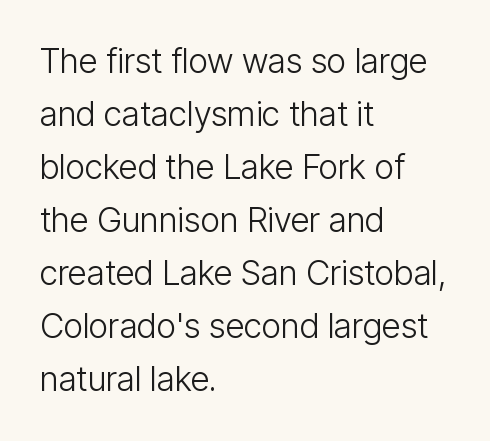
Q: Is the text bold? A: No.
Q: Is the text italic (slanted)? A: No, it is upright.
Q: Is the typeface a serif or a sans-serif typeface? A: Sans-serif.
Q: Is the text underlined? A: No.
Q: How is the paragraph aligned? A: Left-aligned.
Q: Is the spacing between letters normal or unusually wide? A: Normal.
Q: Is the spacing between lines tight, normal or loose? A: Normal.
Q: Width (condensed, normal, or wide)? A: Condensed.
Q: Stroke contrast? A: Low.
Q: x-height? A: Medium.
Q: Monospaced? A: No.
